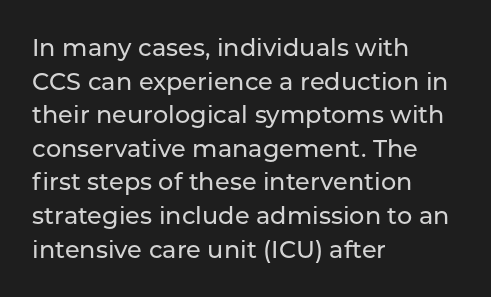
Leading matches the norm, producing a regular column. Every stem runs plumb, perpendicular to the baseline. Underline: absent. In CSS terms this would be text-align: left. Here the glyphs are tracked normally, forming tight word shapes.
